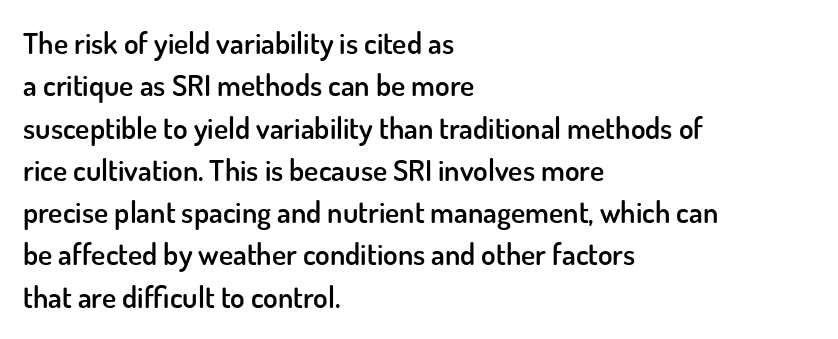
{"serif": "no", "italic": "no", "bold": "semi", "weight": "semibold", "width": "normal", "stroke_contrast": "low", "x_height": "small", "monospaced": "no", "underline": "no", "align": "left", "line_spacing": "normal", "line_spacing_ratio": 1.41, "letter_spacing": "normal", "letter_spacing_em": 0.0, "glyph_px": 30}
